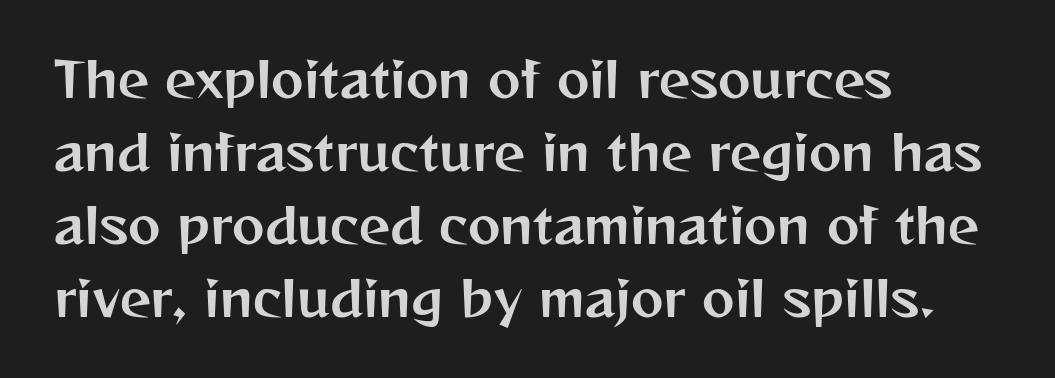
{"serif": "no", "italic": "no", "width": "normal", "stroke_contrast": "medium", "x_height": "medium", "monospaced": "no", "underline": "no", "align": "left", "line_spacing": "normal", "line_spacing_ratio": 1.49, "letter_spacing": "normal", "letter_spacing_em": 0.0, "glyph_px": 49}
